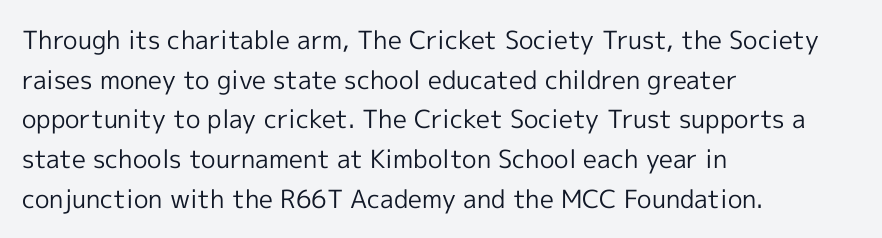
The image shows 25 px text type, upright; set left-aligned, normal line spacing (1.59x), normal letter spacing, not underlined.
